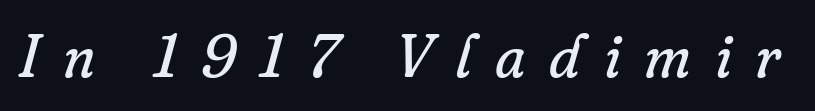
{"serif": "yes", "italic": "yes", "lean": "right", "slant_degrees": 16, "bold": "no", "weight": "regular", "width": "normal", "stroke_contrast": "low", "x_height": "small", "monospaced": "no", "underline": "no", "letter_spacing": "wide", "letter_spacing_em": 0.39, "glyph_px": 60}
